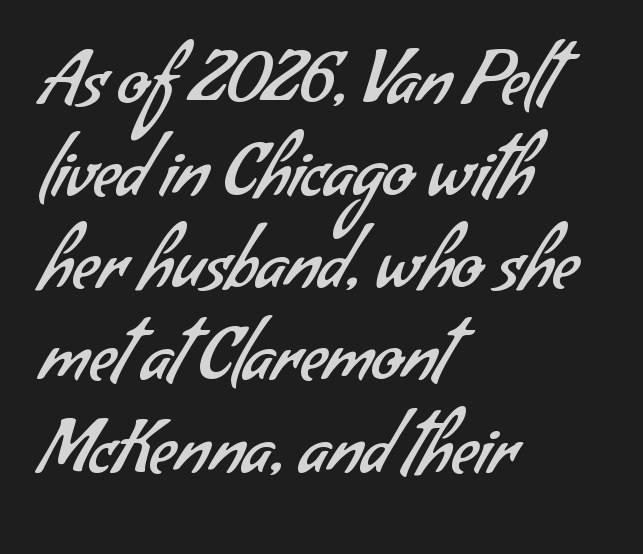
Q: Is the text bold? A: No.
Q: Is the typeface a serif or a sans-serif typeface? A: Sans-serif.
Q: Is the text underlined? A: No.
Q: How is the paragraph aligned? A: Left-aligned.
Q: Is the spacing between letters normal or unusually wide? A: Normal.
Q: Is the spacing between lines tight, normal or loose? A: Normal.
Q: Width (condensed, normal, or wide)? A: Normal.
Q: Stroke contrast? A: Low.
Q: x-height? A: Small.
Q: Monospaced? A: No.
